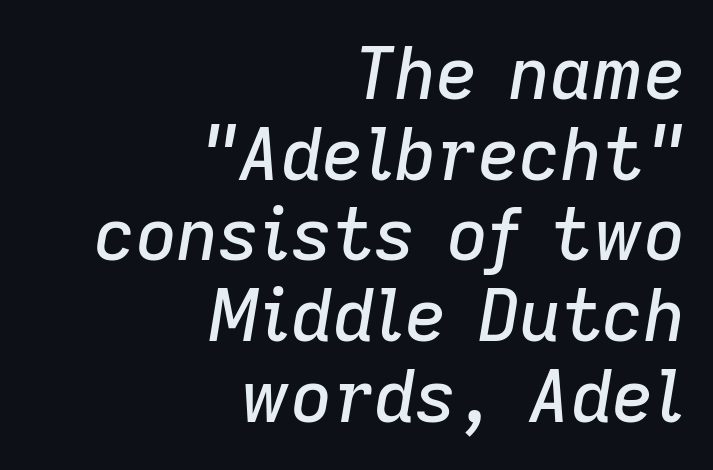
{"italic": "yes", "lean": "right", "slant_degrees": 9, "width": "normal", "stroke_contrast": "low", "x_height": "medium", "monospaced": "no", "underline": "no", "align": "right", "line_spacing": "tight", "line_spacing_ratio": 1.12, "letter_spacing": "normal", "letter_spacing_em": 0.0, "glyph_px": 72}
